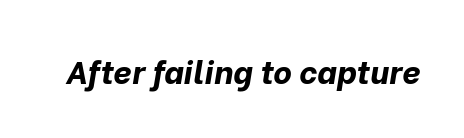
Q: Is the text bold? A: Yes.
Q: Is the text italic (slanted)? A: Yes, it leans right by about 10 degrees.
Q: Is the text underlined? A: No.
Q: Is the spacing between letters normal or unusually wide? A: Normal.
Q: Width (condensed, normal, or wide)? A: Normal.
Q: Stroke contrast? A: Low.
Q: x-height? A: Medium.
Q: Monospaced? A: No.
